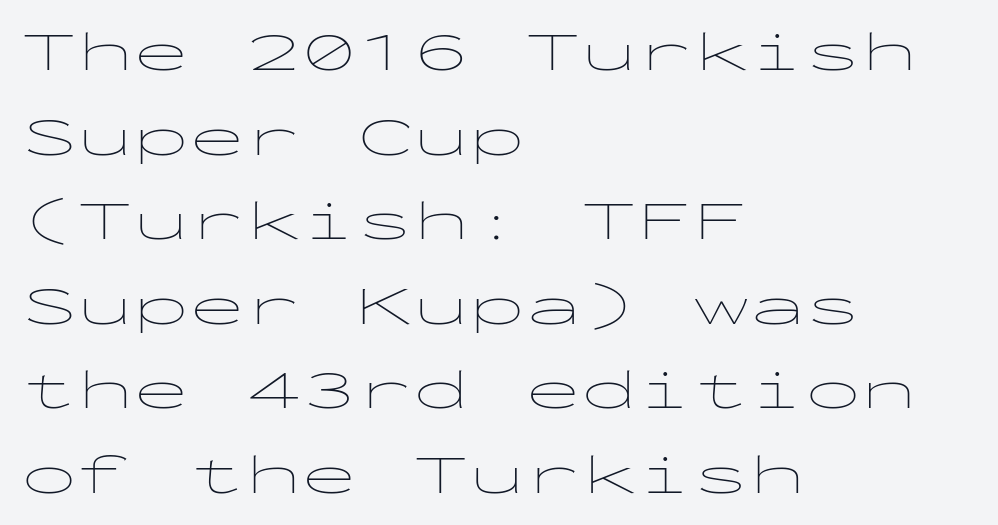
The image shows 56 px thin, wide sans-serif type, upright, monospaced; set left-aligned, normal line spacing (1.51x), normal letter spacing, not underlined; low stroke contrast and a medium x-height.
